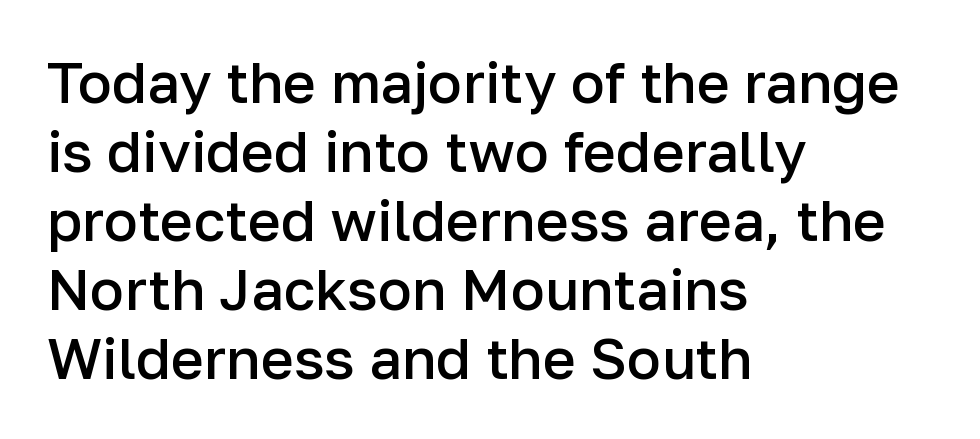
What stands out about the letter spacing? Nothing — it is the standard amount. Varying glyph widths throughout — classic text-font behaviour. Stroke thickness is moderately raised; the sample reads as semibold. This sample uses a sans-serif face. A typesetter would mark this as roman, not italic.
